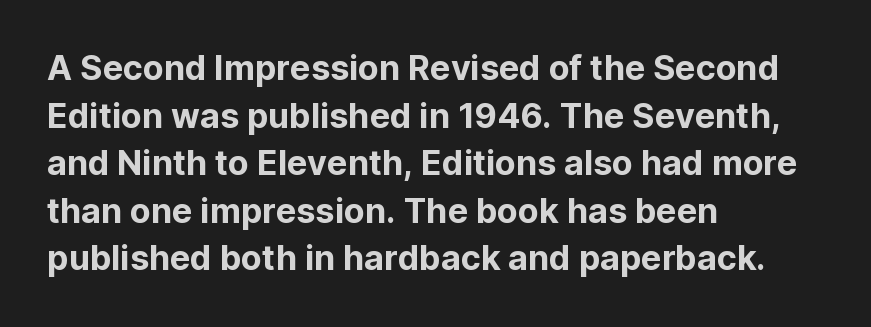
How would I describe the line gaps? Plain and ordinary. Think of a printed novel: that variable character pitch is what you see here. Does the type have serifs? No, each stem ends abruptly. Nobody drew a line under any word here.
